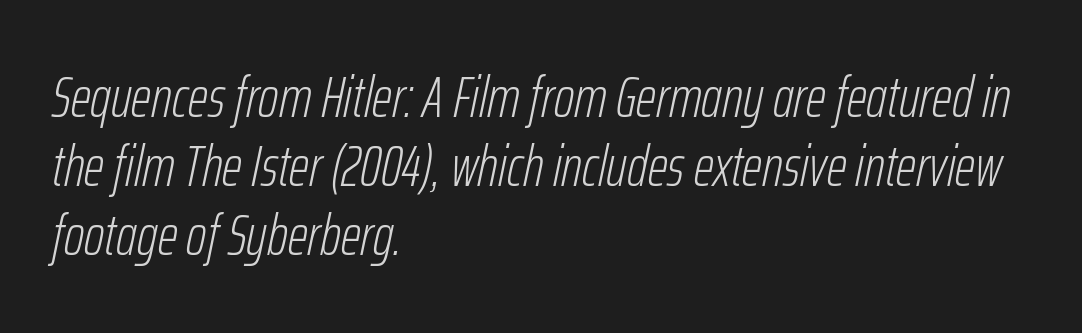
The image shows 57 px light, condensed type, italic (leaning right); set left-aligned, line spacing 1.21x, normal letter spacing, not underlined; low stroke contrast and a medium x-height.
